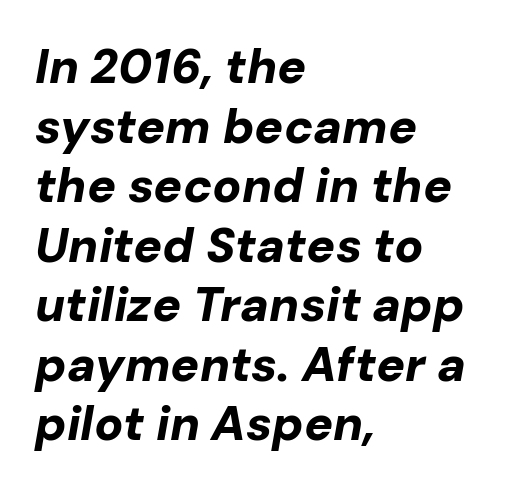
Q: Is the text bold? A: Yes.
Q: Is the text italic (slanted)? A: Yes, it leans right by about 10 degrees.
Q: Is the text underlined? A: No.
Q: How is the paragraph aligned? A: Left-aligned.
Q: Is the spacing between letters normal or unusually wide? A: Normal.
Q: Width (condensed, normal, or wide)? A: Normal.
Q: Stroke contrast? A: Low.
Q: x-height? A: Medium.
Q: Monospaced? A: No.
